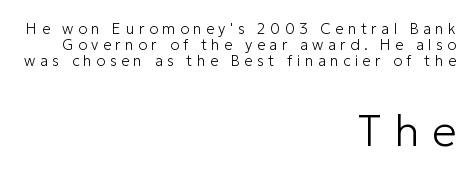
The image shows 44 px light sans-serif type, upright; set right-aligned, tight line spacing (1.08x), unusually wide letter spacing (+0.29 em), not underlined; the second (bottom) block is 2.93x larger; low stroke contrast and a medium x-height.
